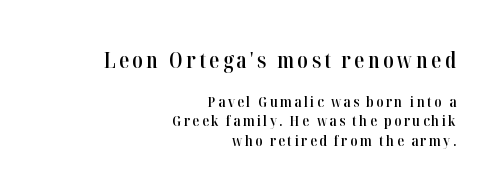
Q: Is the text bold? A: Semi-bold.
Q: Is the text italic (slanted)? A: No, it is upright.
Q: Is the text underlined? A: No.
Q: How is the paragraph aligned? A: Right-aligned.
Q: Is the spacing between lines tight, normal or loose? A: Normal.
Q: Which block of text is set in a larger size, the first (top) or the second (bottom)? A: The first (top) one.
